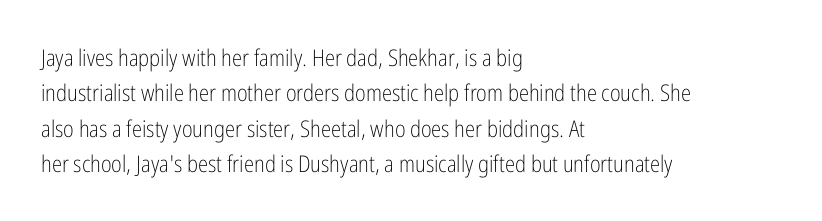
The face looks like a standard text weight, possibly lighter. Vertical strokes here are truly vertical. These lines keep a tight, regular rhythm from letter to letter. Leading matches the norm, producing a regular column. Left-aligned paragraph, ragged on the right. The space directly below the letters is spotless.
